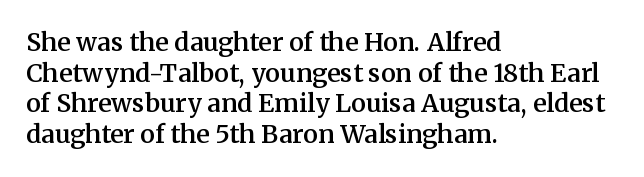
Q: Is the text bold? A: Semi-bold.
Q: Is the text italic (slanted)? A: No, it is upright.
Q: Is the text underlined? A: No.
Q: How is the paragraph aligned? A: Left-aligned.
Q: Is the spacing between letters normal or unusually wide? A: Normal.
